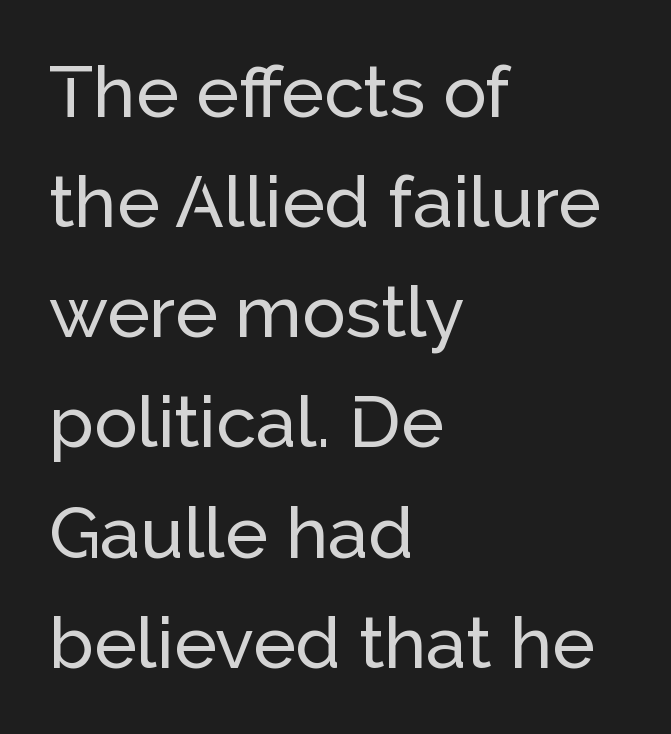
Character widths vary here, with narrow letters taking less room than wide ones. The rendering keeps characters at their native spacing. The type family on display is of the sans-serif kind. Posture: upright roman.
